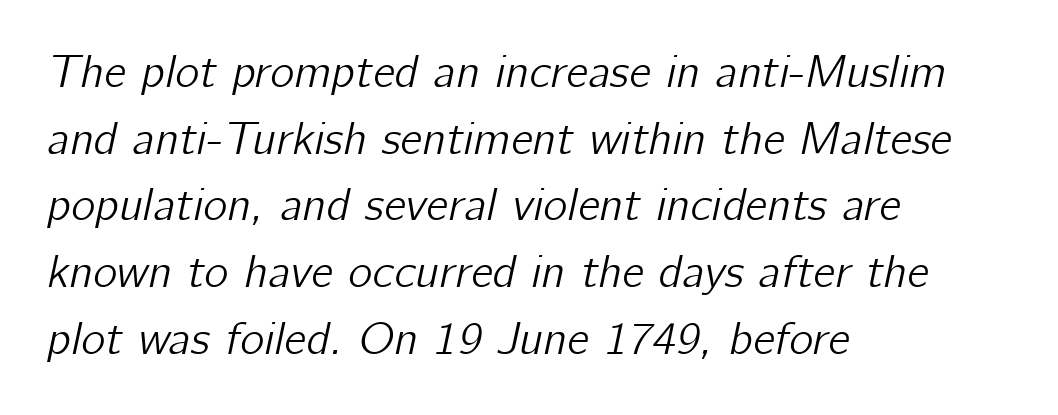
The text carries the slant typical of an italic or oblique font. The words here are not underlined. Does the leading feel generous? No, just average. Honestly, the letter spacing is just normal — you wouldn't notice it. These lines are set flush left with a ragged right edge.
